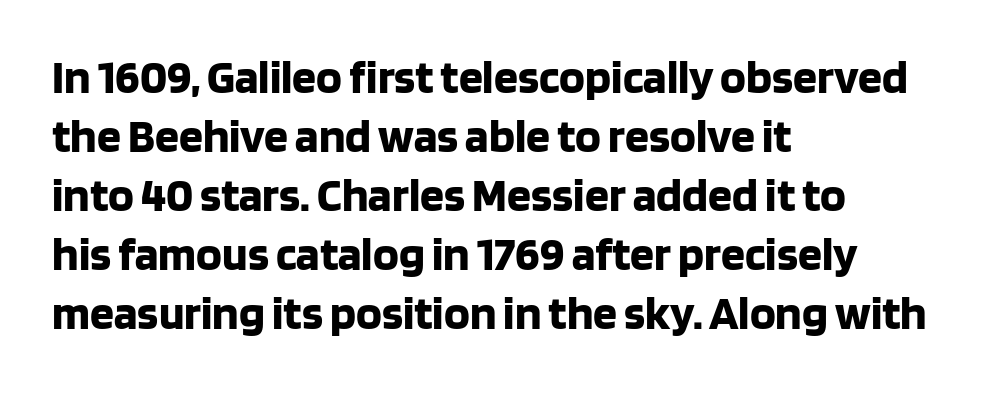
Q: Is the text bold? A: Yes.
Q: Is the text italic (slanted)? A: No, it is upright.
Q: Is the typeface a serif or a sans-serif typeface? A: Sans-serif.
Q: Is the text underlined? A: No.
Q: How is the paragraph aligned? A: Left-aligned.
Q: Is the spacing between letters normal or unusually wide? A: Normal.
Q: Width (condensed, normal, or wide)? A: Normal.
Q: Stroke contrast? A: Low.
Q: x-height? A: Large.
Q: Monospaced? A: No.
